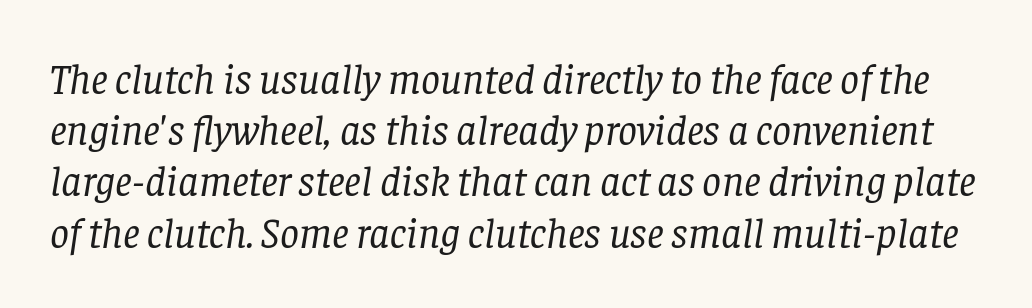
The image shows 42 px regular-weight serif type, italic (leaning right); set line spacing 1.22x, normal letter spacing, not underlined; low stroke contrast and a large x-height.
